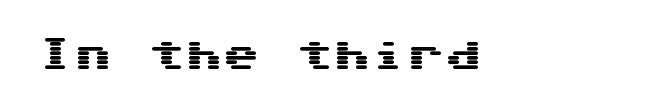
The image shows 37 px wide sans-serif type, upright, monospaced; set normal letter spacing, not underlined; medium stroke contrast and a medium x-height.
